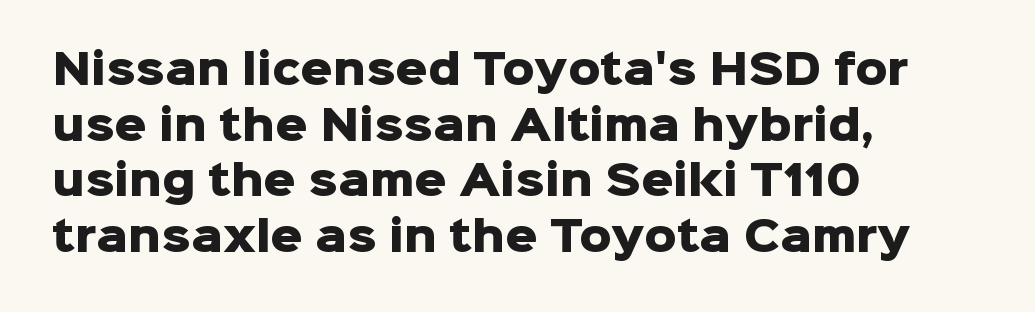
Baseline-to-baseline distance is the conventional proportion of letter height. The gaps between neighbouring characters are ordinary and unremarkable. This rendering uses left alignment, leaving the right contour irregular. Each glyph is drawn with heavy, bold strokes. Type without underlining. Is this a fixed-width face? No — the glyphs have proportional, varying widths.
